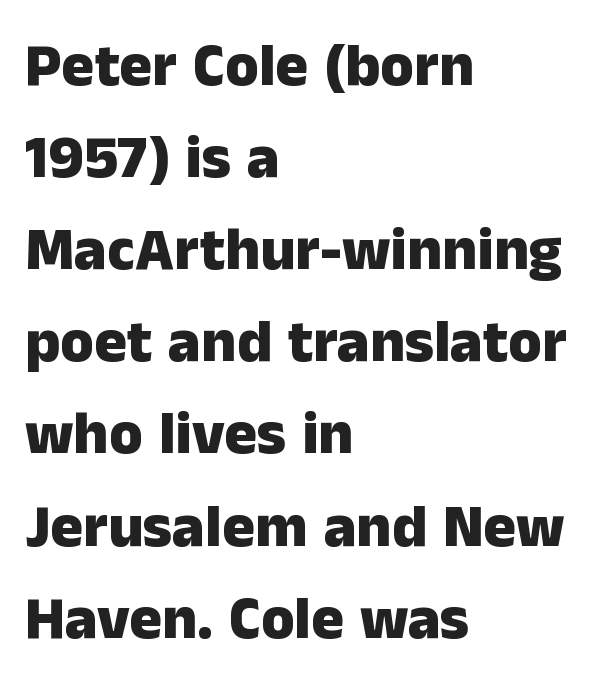
Q: Is the text bold? A: Yes.
Q: Is the text italic (slanted)? A: No, it is upright.
Q: Is the typeface a serif or a sans-serif typeface? A: Sans-serif.
Q: Is the text underlined? A: No.
Q: How is the paragraph aligned? A: Left-aligned.
Q: Is the spacing between letters normal or unusually wide? A: Normal.
Q: Is the spacing between lines tight, normal or loose? A: Normal.
Q: Width (condensed, normal, or wide)? A: Normal.
Q: Stroke contrast? A: Low.
Q: x-height? A: Medium.
Q: Monospaced? A: No.
